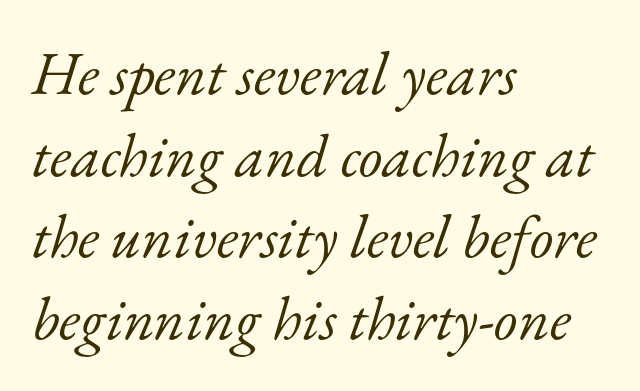
Q: Is the text bold? A: No.
Q: Is the text italic (slanted)? A: Yes, it leans right by about 17 degrees.
Q: Is the typeface a serif or a sans-serif typeface? A: Serif.
Q: Is the text underlined? A: No.
Q: How is the paragraph aligned? A: Left-aligned.
Q: Is the spacing between letters normal or unusually wide? A: Normal.
Q: Is the spacing between lines tight, normal or loose? A: Normal.
Q: Width (condensed, normal, or wide)? A: Normal.
Q: Stroke contrast? A: Low.
Q: x-height? A: Small.
Q: Monospaced? A: No.
